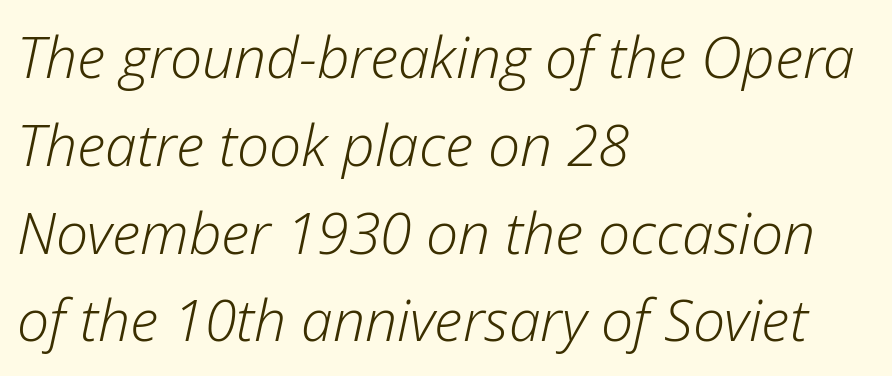
The image shows 57 px light type, italic (leaning right); set left-aligned, normal line spacing (1.54x), normal letter spacing, not underlined; low stroke contrast and a medium x-height.
